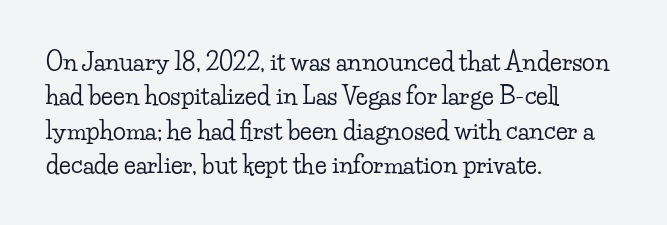
{"italic": "no", "underline": "no", "align": "left", "line_spacing": "normal", "line_spacing_ratio": 1.43, "letter_spacing": "normal", "letter_spacing_em": 0.0, "glyph_px": 24}
